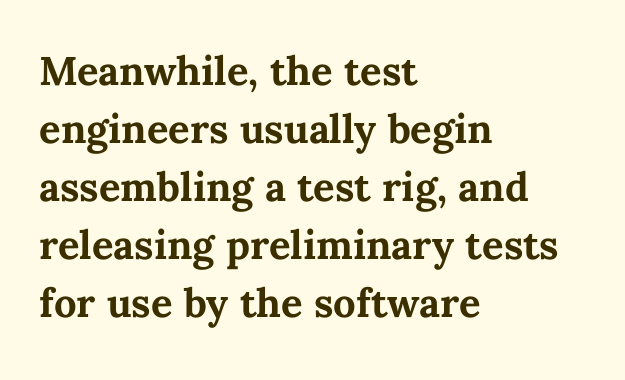
{"italic": "no", "bold": "yes", "weight": "bold", "width": "normal", "stroke_contrast": "medium", "x_height": "medium", "monospaced": "no", "underline": "no", "align": "left", "line_spacing": "normal", "line_spacing_ratio": 1.45, "letter_spacing": "normal", "letter_spacing_em": 0.0, "glyph_px": 40}
